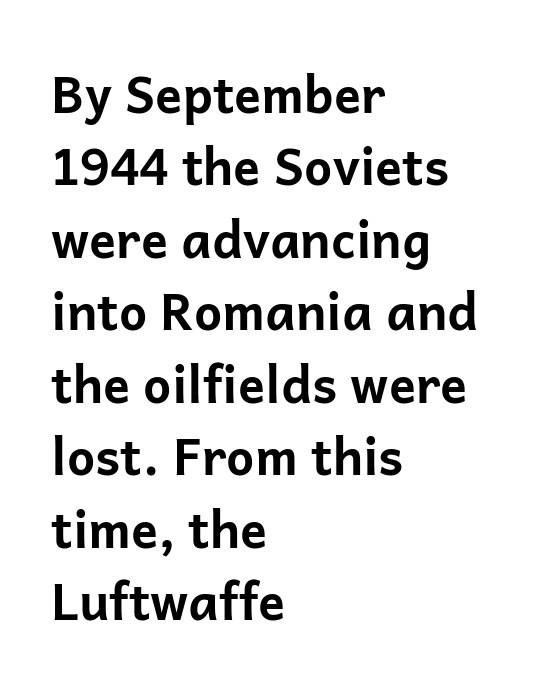
Q: Is the text bold? A: Yes.
Q: Is the text italic (slanted)? A: No, it is upright.
Q: Is the typeface a serif or a sans-serif typeface? A: Sans-serif.
Q: Is the text underlined? A: No.
Q: How is the paragraph aligned? A: Left-aligned.
Q: Is the spacing between letters normal or unusually wide? A: Normal.
Q: Is the spacing between lines tight, normal or loose? A: Normal.
Q: Width (condensed, normal, or wide)? A: Normal.
Q: Stroke contrast? A: Low.
Q: x-height? A: Medium.
Q: Monospaced? A: No.
